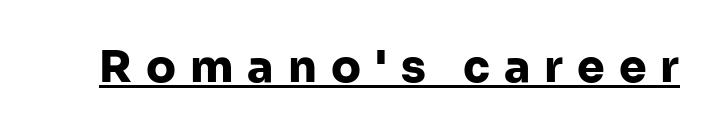
A typesetter would call this heavily tracked-out type. The glyphs in this specimen are sans serif. On the weight axis this lands at bold, roughly 700. No italicization has been applied; the sample stays upright.
